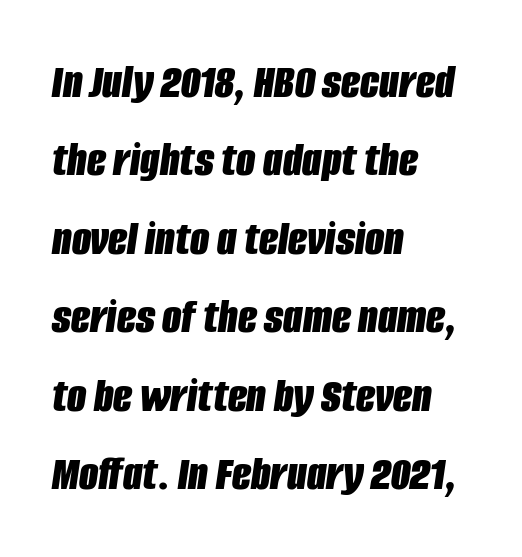
Q: Is the text bold? A: Yes.
Q: Is the text italic (slanted)? A: Yes, it leans right by about 8 degrees.
Q: Is the text underlined? A: No.
Q: How is the paragraph aligned? A: Left-aligned.
Q: Is the spacing between letters normal or unusually wide? A: Normal.
Q: Is the spacing between lines tight, normal or loose? A: Normal.
Q: Width (condensed, normal, or wide)? A: Condensed.
Q: Stroke contrast? A: Low.
Q: x-height? A: Large.
Q: Monospaced? A: No.
